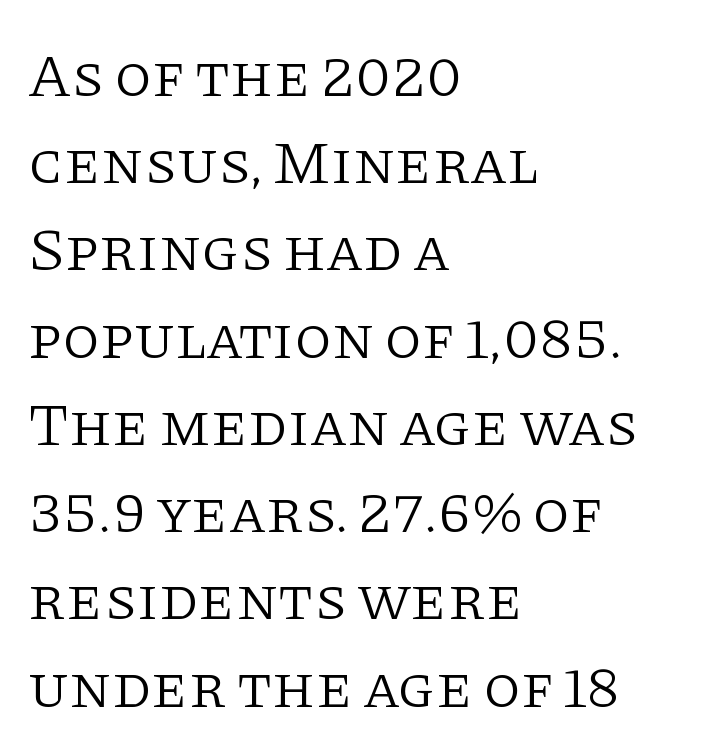
{"serif": "yes", "italic": "no", "bold": "no", "weight": "light", "width": "normal", "stroke_contrast": "low", "x_height": "large", "monospaced": "no", "underline": "no", "align": "left", "line_spacing": "normal", "line_spacing_ratio": 1.43, "letter_spacing": "normal", "letter_spacing_em": 0.0, "glyph_px": 61}
